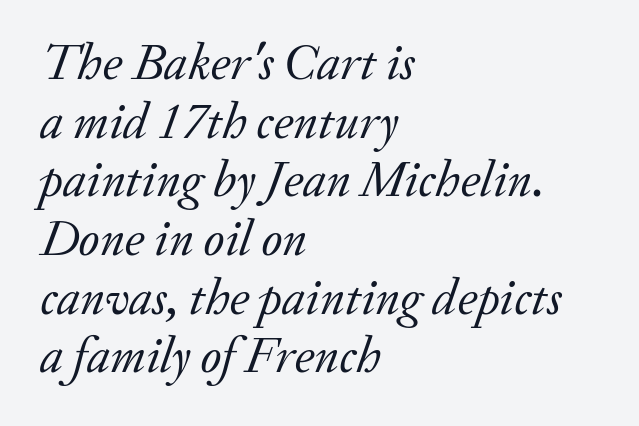
Q: Is the text bold? A: No.
Q: Is the text italic (slanted)? A: Yes, it leans right by about 20 degrees.
Q: Is the typeface a serif or a sans-serif typeface? A: Serif.
Q: Is the text underlined? A: No.
Q: How is the paragraph aligned? A: Left-aligned.
Q: Is the spacing between letters normal or unusually wide? A: Normal.
Q: Is the spacing between lines tight, normal or loose? A: Tight.
Q: Width (condensed, normal, or wide)? A: Normal.
Q: Stroke contrast? A: Low.
Q: x-height? A: Small.
Q: Monospaced? A: No.
